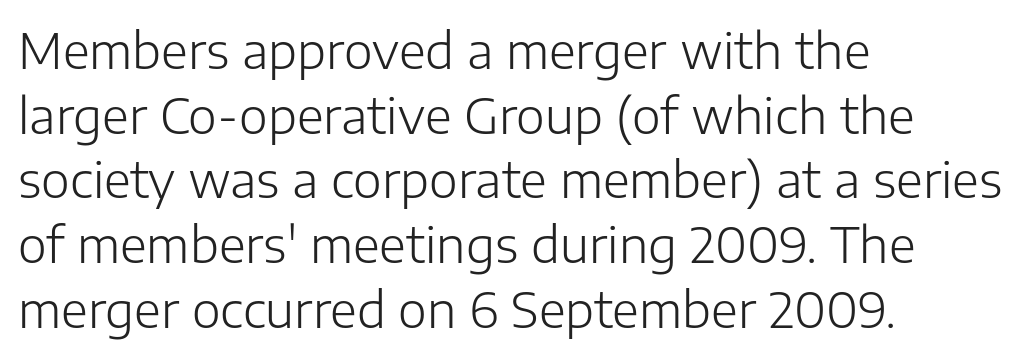
{"serif": "no", "italic": "no", "bold": "no", "weight": "light", "width": "normal", "stroke_contrast": "low", "x_height": "medium", "monospaced": "no", "underline": "no", "align": "left", "line_spacing": "normal", "line_spacing_ratio": 1.32, "letter_spacing": "normal", "letter_spacing_em": 0.0, "glyph_px": 49}
